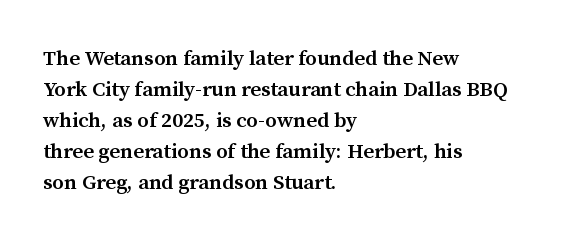
Q: Is the text bold? A: Semi-bold.
Q: Is the text italic (slanted)? A: No, it is upright.
Q: Is the text underlined? A: No.
Q: How is the paragraph aligned? A: Left-aligned.
Q: Is the spacing between letters normal or unusually wide? A: Normal.
Q: Is the spacing between lines tight, normal or loose? A: Normal.
